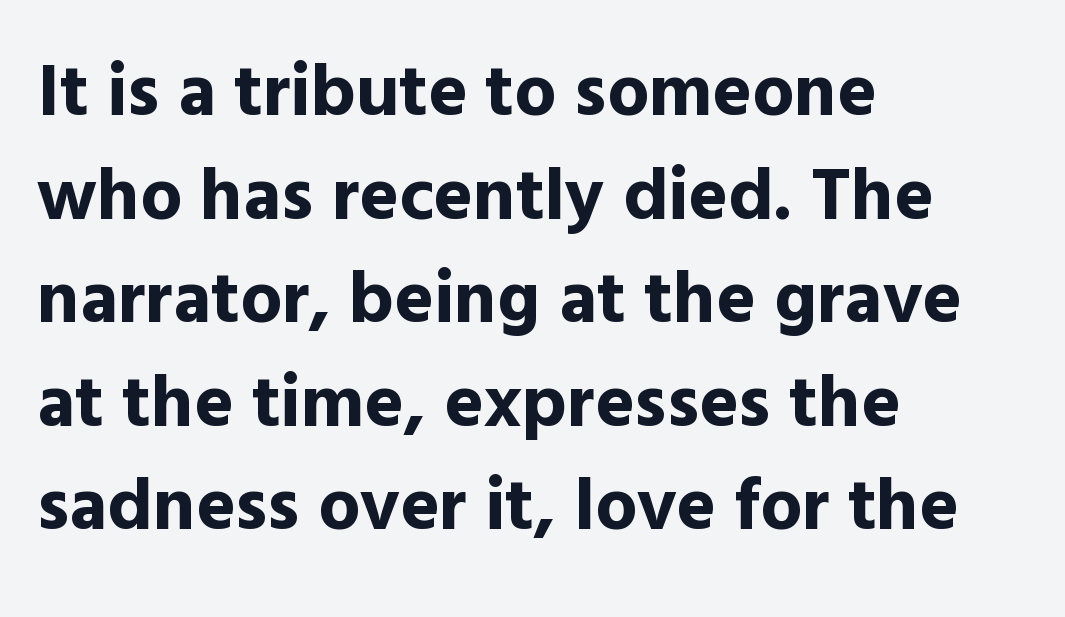
This block has exactly the height ordinary leading produces. Is the block centered? No — it sits flush against the left margin. The tracking reads as untouched default to a designer's eye. The rendering uses a bold face; every stroke is thick and dark. The specimen omits any rule beneath the text block's lines. Varying glyph widths throughout — classic text-font behaviour.
